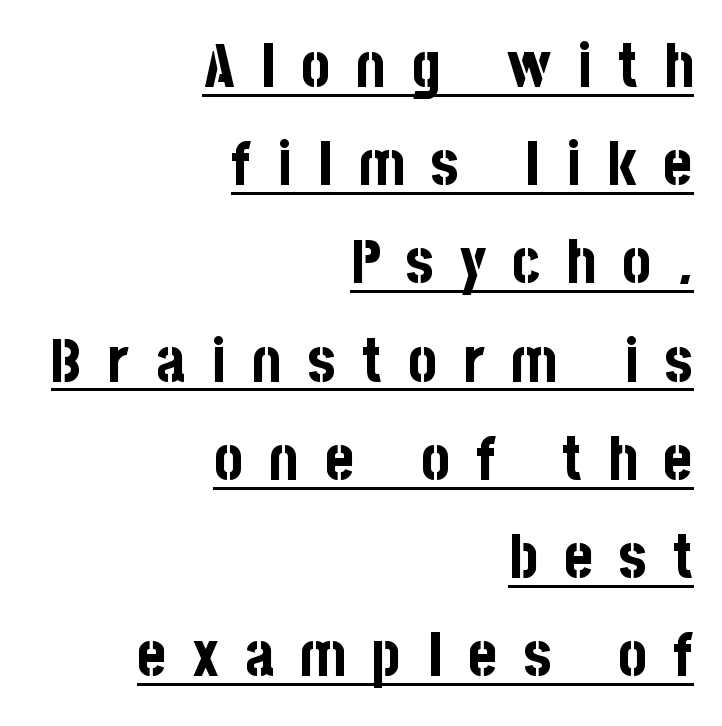
The image shows 61 px bold, condensed sans-serif type, upright; set right-aligned, normal line spacing (1.61x), unusually wide letter spacing (+0.43 em), underlined; low stroke contrast and a large x-height.
